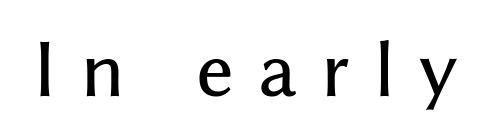
Q: Is the text italic (slanted)? A: No, it is upright.
Q: Is the typeface a serif or a sans-serif typeface? A: Sans-serif.
Q: Is the text underlined? A: No.
Q: Is the spacing between letters normal or unusually wide? A: Unusually wide.
Q: Width (condensed, normal, or wide)? A: Normal.
Q: Stroke contrast? A: Medium.
Q: x-height? A: Medium.
Q: Monospaced? A: No.
